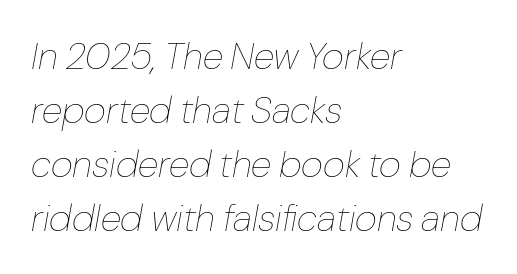
The image shows 38 px thin type, italic (leaning right); set left-aligned, normal line spacing (1.42x), normal letter spacing, not underlined; low stroke contrast and a medium x-height.
